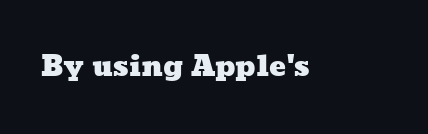
Q: Is the text underlined? A: No.
Q: Is the spacing between letters normal or unusually wide? A: Normal.
Q: Width (condensed, normal, or wide)? A: Wide.
Q: Stroke contrast? A: Low.
Q: x-height? A: Medium.
Q: Monospaced? A: No.
